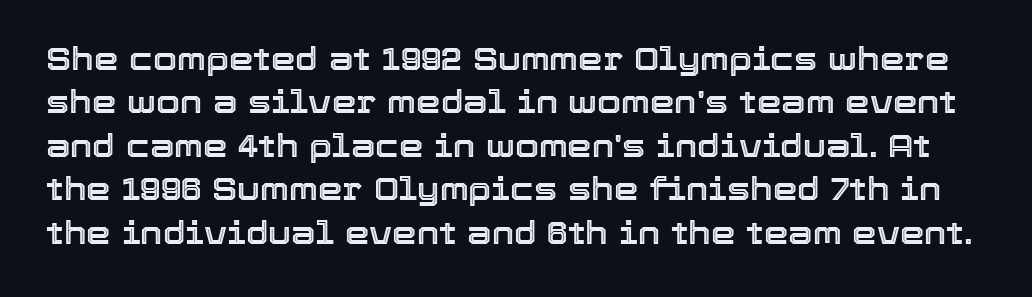
{"italic": "no", "width": "normal", "x_height": "medium", "monospaced": "no", "underline": "no", "line_spacing": "normal", "line_spacing_ratio": 1.4, "letter_spacing": "normal", "letter_spacing_em": 0.0, "glyph_px": 31}
